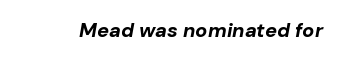
Nobody touched the tracking dial on this one. Bare-footed words on every line. The lettering tilts uniformly, giving the passage an italic look. These lines carry a lot of weight — the face is fully bold.
